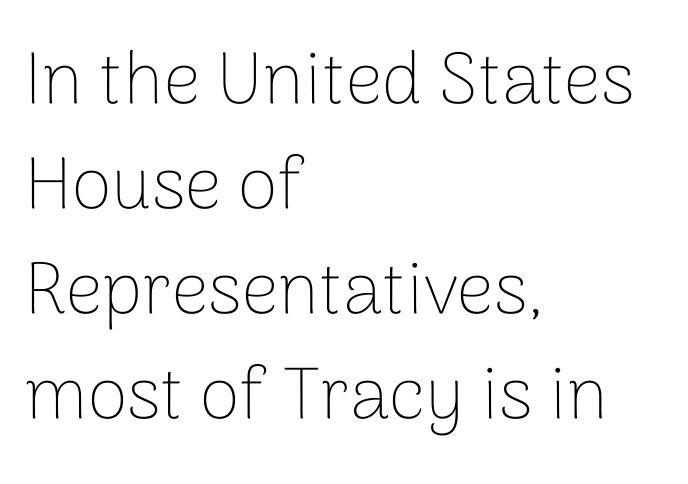
Q: Is the text bold? A: No.
Q: Is the text italic (slanted)? A: No, it is upright.
Q: Is the typeface a serif or a sans-serif typeface? A: Sans-serif.
Q: Is the text underlined? A: No.
Q: How is the paragraph aligned? A: Left-aligned.
Q: Is the spacing between letters normal or unusually wide? A: Normal.
Q: Is the spacing between lines tight, normal or loose? A: Normal.
Q: Width (condensed, normal, or wide)? A: Normal.
Q: Stroke contrast? A: Low.
Q: x-height? A: Medium.
Q: Monospaced? A: No.
